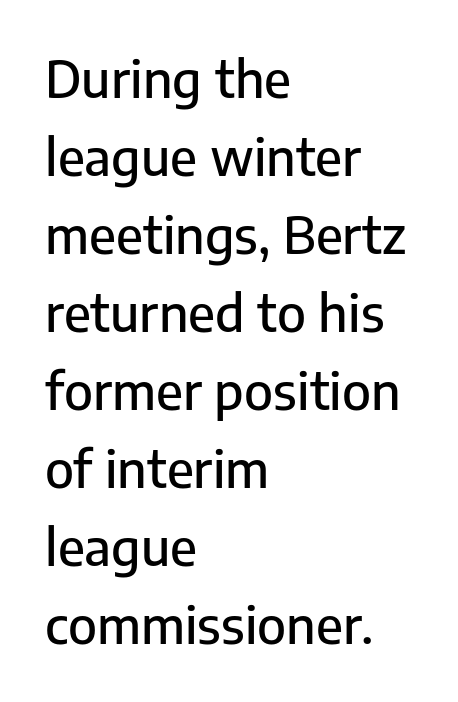
Q: Is the text italic (slanted)? A: No, it is upright.
Q: Is the typeface a serif or a sans-serif typeface? A: Sans-serif.
Q: Is the text underlined? A: No.
Q: How is the paragraph aligned? A: Left-aligned.
Q: Is the spacing between letters normal or unusually wide? A: Normal.
Q: Is the spacing between lines tight, normal or loose? A: Normal.
Q: Width (condensed, normal, or wide)? A: Normal.
Q: Stroke contrast? A: Low.
Q: x-height? A: Medium.
Q: Monospaced? A: No.
